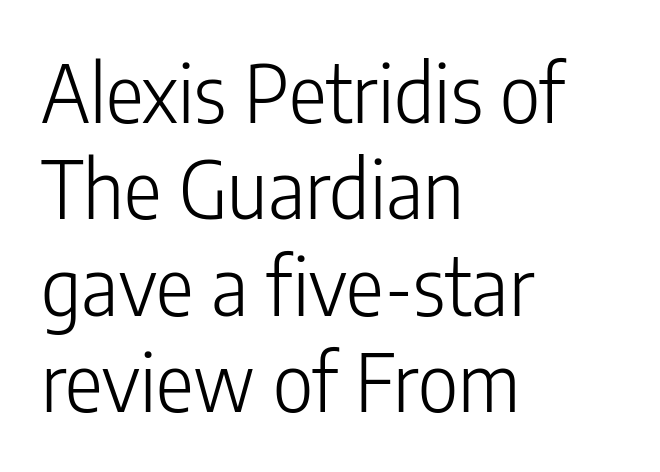
The image shows 79 px light, condensed sans-serif type, upright; set left-aligned, line spacing 1.22x, normal letter spacing, not underlined; low stroke contrast and a medium x-height.
